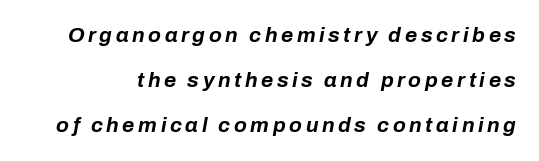
Q: Is the text bold? A: Yes.
Q: Is the text italic (slanted)? A: Yes, it leans right by about 10 degrees.
Q: Is the text underlined? A: No.
Q: Is the spacing between lines tight, normal or loose? A: Loose.
